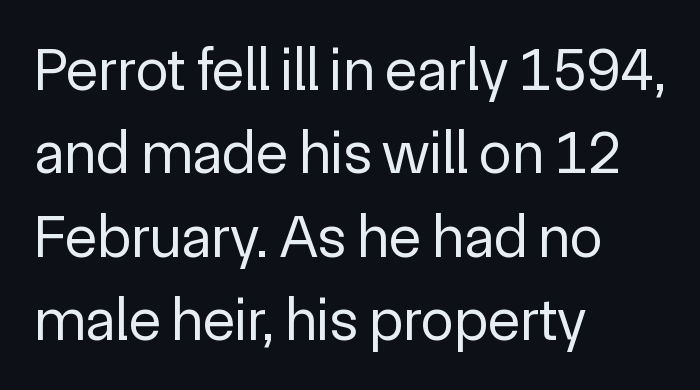
Bare-footed words on every line. The strokes are not fattened; the text isn't bold. No extra tracking has been applied to these lines. The characters display no serif detailing; their extremities are plain.
